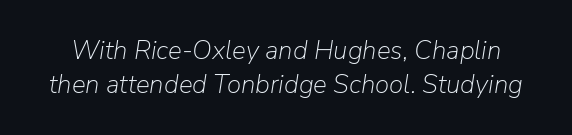
{"italic": "yes", "lean": "right", "slant_degrees": 9, "bold": "no", "underline": "no", "line_spacing": "normal", "line_spacing_ratio": 1.3, "letter_spacing": "normal", "letter_spacing_em": 0.0, "glyph_px": 26}
